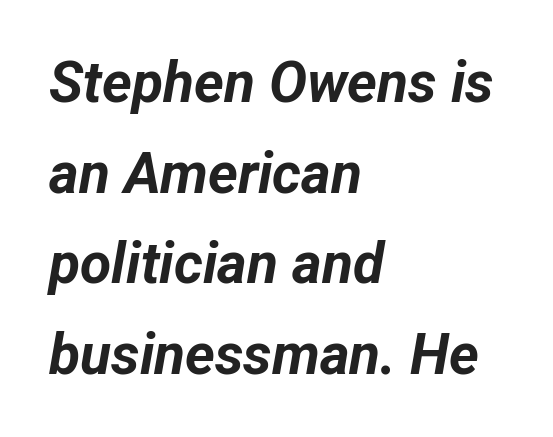
The image shows 57 px bold type, italic (leaning right); set left-aligned, normal line spacing (1.59x), normal letter spacing, not underlined; low stroke contrast and a medium x-height.
